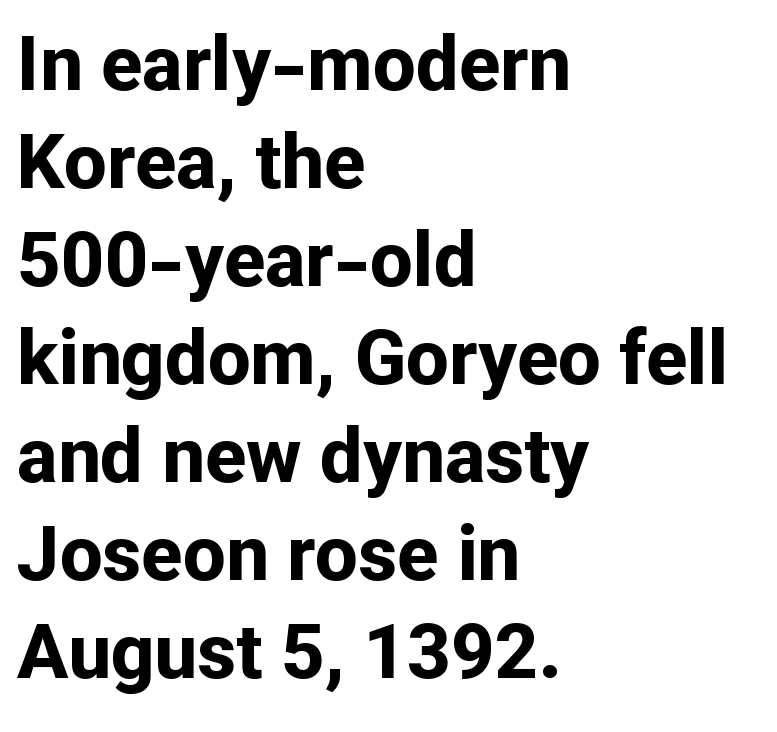
{"serif": "no", "italic": "no", "bold": "yes", "weight": "bold", "width": "normal", "stroke_contrast": "low", "x_height": "medium", "monospaced": "no", "underline": "no", "align": "left", "line_spacing": "normal", "line_spacing_ratio": 1.29, "letter_spacing": "normal", "letter_spacing_em": 0.0, "glyph_px": 76}
